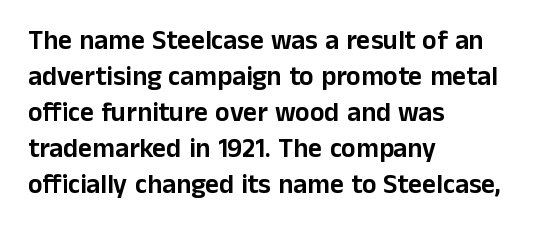
Vertically, the passage feels balanced, rows spaced as you'd expect. The face used here is rendered with its standard letterfit. The words here are not underlined. Posture: straight, roman, zero tilt.
